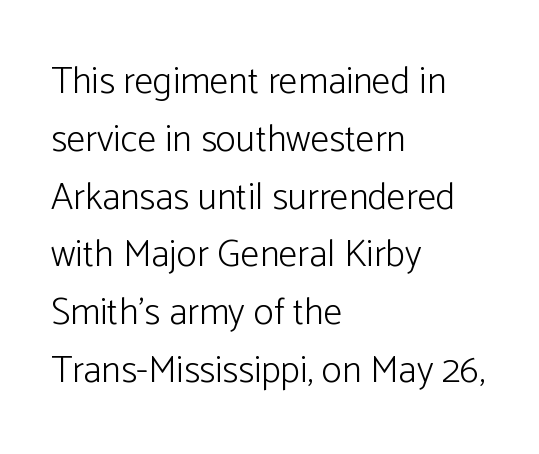
The image shows 38 px light sans-serif type, upright; set left-aligned, normal line spacing (1.52x), normal letter spacing, not underlined; low stroke contrast and a medium x-height.
